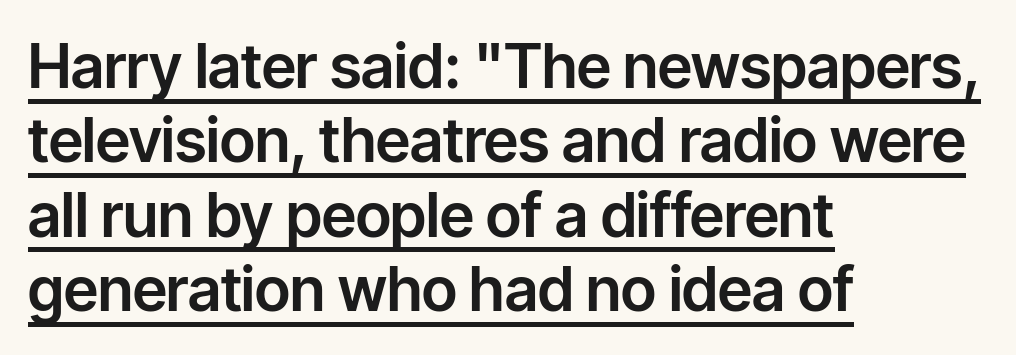
The image shows 61 px sans-serif type, upright; set left-aligned, line spacing 1.22x, normal letter spacing, underlined; low stroke contrast and a medium x-height.
